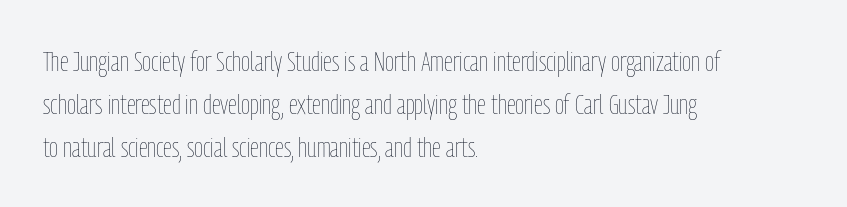
Notice how descenders clear the ascenders below comfortably — that's standard leading. The setting favours the left margin, as ordinary paragraphs usually do. A typesetter would call this zero additional tracking. The face looks like a standard text weight, possibly lighter.
